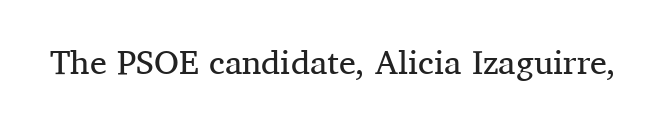
Think of a printed novel: that variable character pitch is what you see here. Classification — serif. Italic: no, the glyphs are upright roman. The weight tops out at a normal text grade. The strip under each line holds only bare page.
